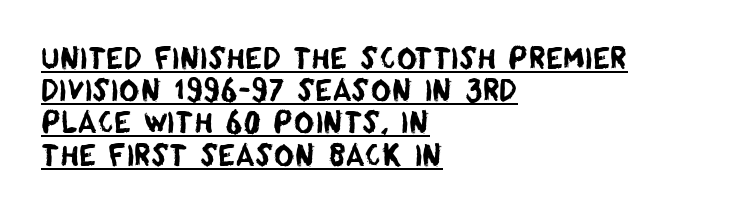
Does a line run under the words? Yes, clearly. This sample is left-justified, so line endings fall wherever the words run out. Nothing unusual about the tracking: characters are spaced as the font intends. Examine the stroke ends and you'll find no serifs. Think of a printed novel: that variable character pitch is what you see here.
